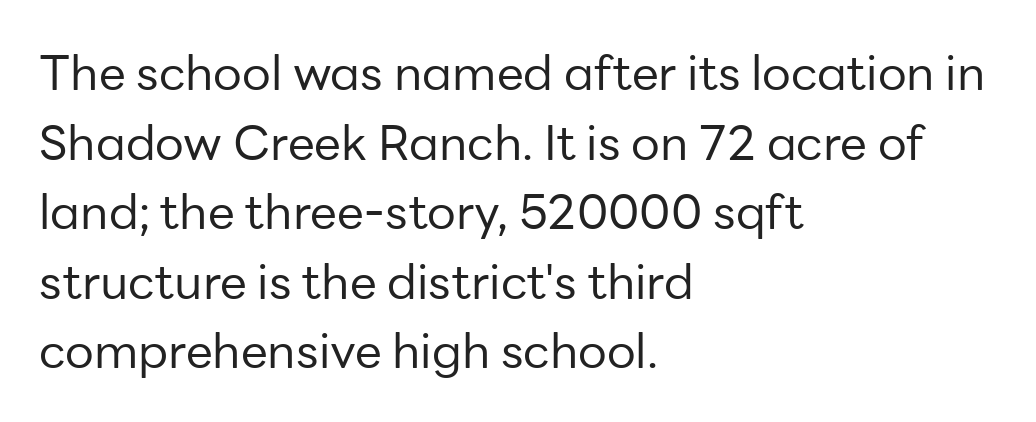
{"serif": "no", "italic": "no", "bold": "no", "weight": "regular", "width": "normal", "stroke_contrast": "low", "x_height": "medium", "monospaced": "no", "underline": "no", "align": "left", "line_spacing": "normal", "line_spacing_ratio": 1.45, "letter_spacing": "normal", "letter_spacing_em": 0.0, "glyph_px": 48}
